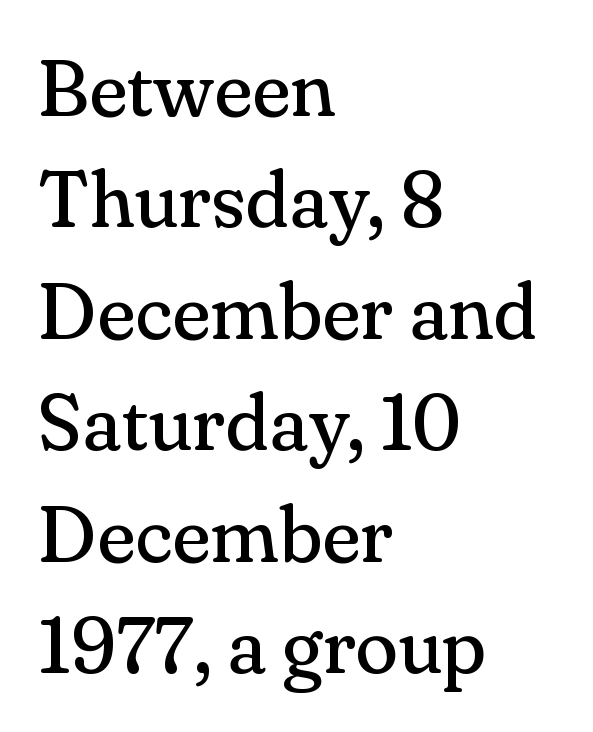
The image shows 79 px regular-weight serif type, upright; set left-aligned, normal line spacing (1.41x), normal letter spacing, not underlined; medium stroke contrast and a small x-height.
